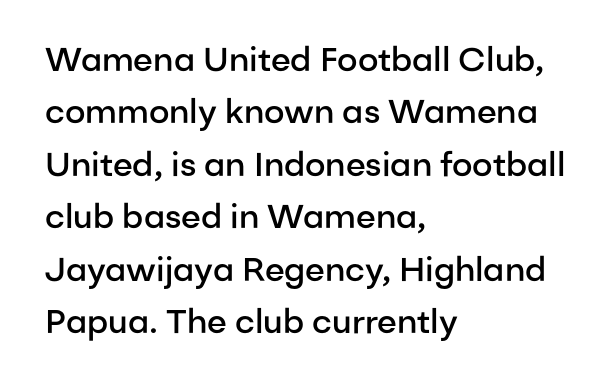
Q: Is the text bold? A: Semi-bold.
Q: Is the text italic (slanted)? A: No, it is upright.
Q: Is the typeface a serif or a sans-serif typeface? A: Sans-serif.
Q: Is the text underlined? A: No.
Q: How is the paragraph aligned? A: Left-aligned.
Q: Is the spacing between letters normal or unusually wide? A: Normal.
Q: Is the spacing between lines tight, normal or loose? A: Normal.
Q: Width (condensed, normal, or wide)? A: Normal.
Q: Stroke contrast? A: Low.
Q: x-height? A: Medium.
Q: Monospaced? A: No.
